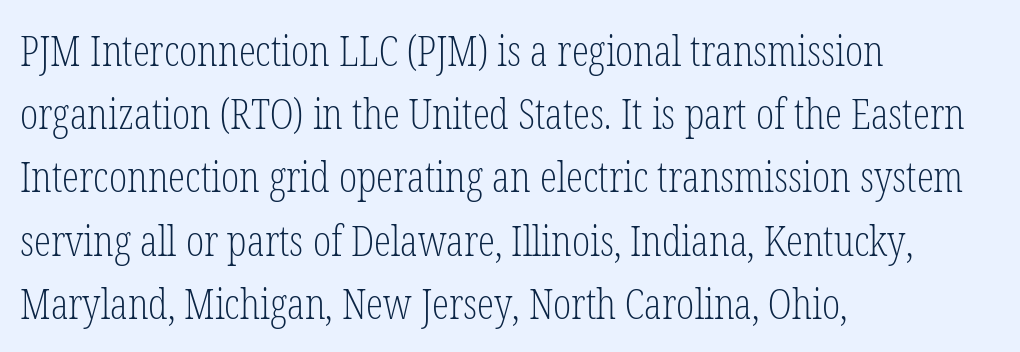
{"serif": "yes", "italic": "no", "bold": "no", "weight": "light", "width": "condensed", "stroke_contrast": "low", "x_height": "medium", "monospaced": "no", "underline": "no", "align": "left", "line_spacing": "normal", "line_spacing_ratio": 1.47, "letter_spacing": "normal", "letter_spacing_em": 0.0, "glyph_px": 43}
